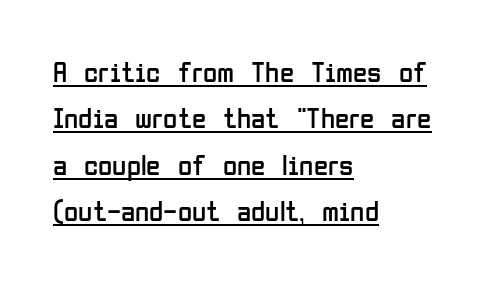
Q: Is the text bold? A: No.
Q: Is the text italic (slanted)? A: No, it is upright.
Q: Is the typeface a serif or a sans-serif typeface? A: Sans-serif.
Q: Is the text underlined? A: Yes.
Q: How is the paragraph aligned? A: Left-aligned.
Q: Is the spacing between letters normal or unusually wide? A: Normal.
Q: Is the spacing between lines tight, normal or loose? A: Normal.
Q: Width (condensed, normal, or wide)? A: Condensed.
Q: Stroke contrast? A: Low.
Q: x-height? A: Medium.
Q: Monospaced? A: No.
